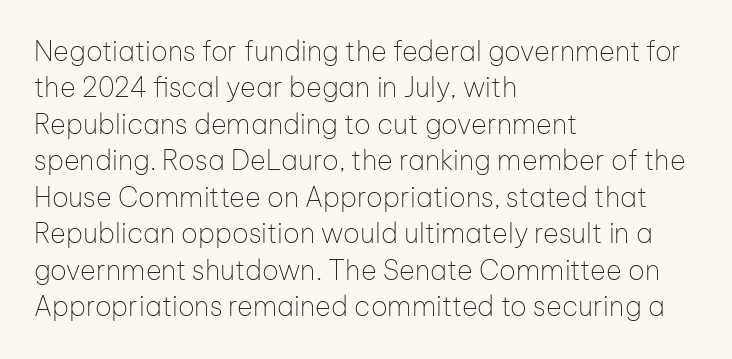
{"italic": "no", "bold": "no", "underline": "no", "align": "left", "line_spacing": "normal", "line_spacing_ratio": 1.35, "letter_spacing": "normal", "letter_spacing_em": 0.0, "glyph_px": 27}
